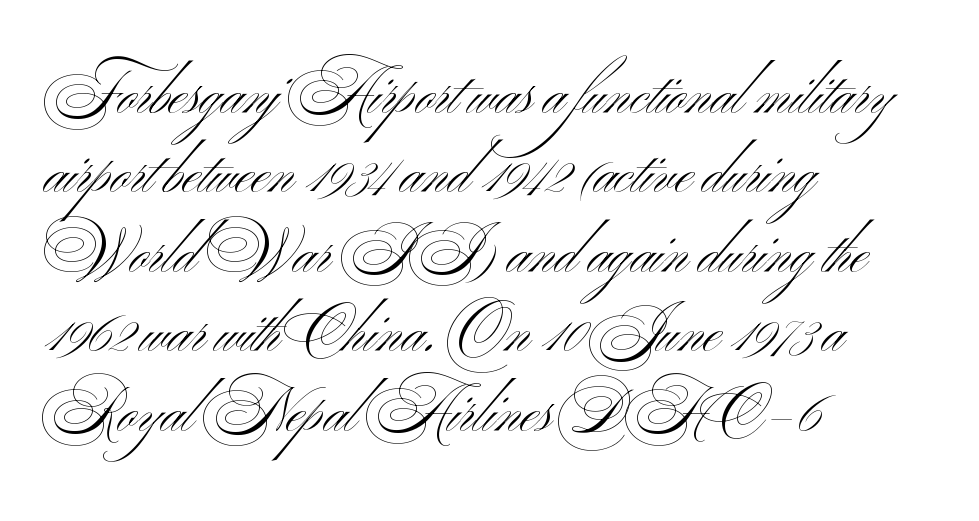
Q: Is the text bold? A: No.
Q: Is the text italic (slanted)? A: Yes.
Q: Is the typeface a serif or a sans-serif typeface? A: Sans-serif.
Q: Is the text underlined? A: No.
Q: How is the paragraph aligned? A: Left-aligned.
Q: Is the spacing between letters normal or unusually wide? A: Normal.
Q: Is the spacing between lines tight, normal or loose? A: Normal.
Q: Width (condensed, normal, or wide)? A: Wide.
Q: Stroke contrast? A: Medium.
Q: x-height? A: Small.
Q: Monospaced? A: No.
